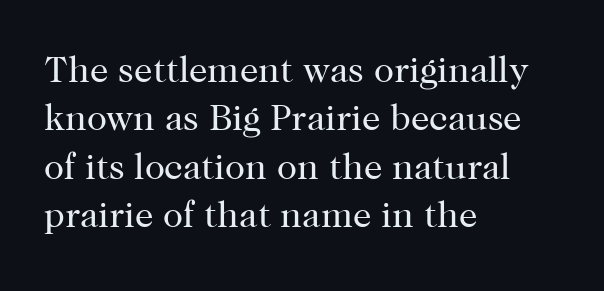
{"serif": "yes", "italic": "no", "bold": "no", "weight": "regular", "width": "normal", "stroke_contrast": "high", "x_height": "medium", "monospaced": "no", "underline": "no", "align": "left", "line_spacing": "normal", "line_spacing_ratio": 1.31, "letter_spacing": "normal", "letter_spacing_em": 0.0, "glyph_px": 37}
